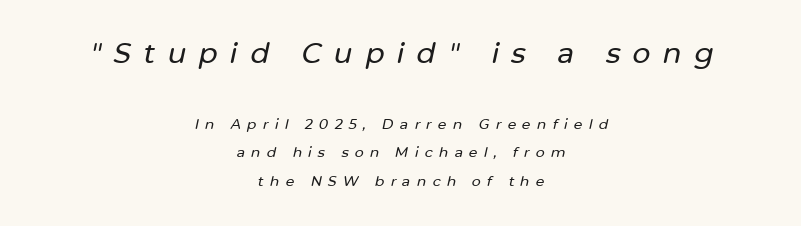
{"italic": "yes", "lean": "right", "slant_degrees": 12, "width": "normal", "stroke_contrast": "low", "x_height": "medium", "monospaced": "no", "underline": "no", "align": "center", "line_spacing": "loose", "line_spacing_ratio": 2.05, "letter_spacing": "wide", "letter_spacing_em": 0.44, "larger_block": "first", "size_ratio": 2.0, "glyph_px": 28}
